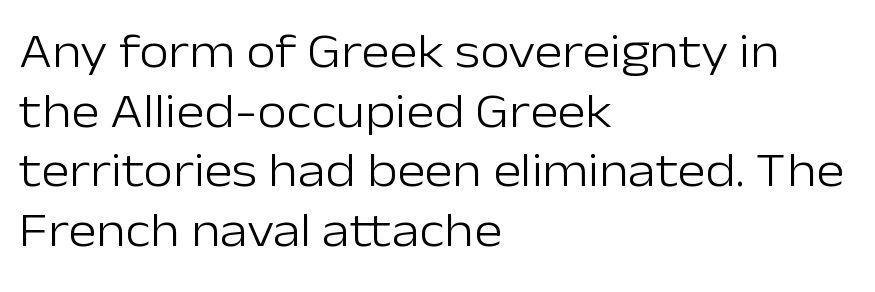
The image shows 48 px light sans-serif type, upright; set left-aligned, line spacing 1.24x, normal letter spacing, not underlined; low stroke contrast and a medium x-height.
